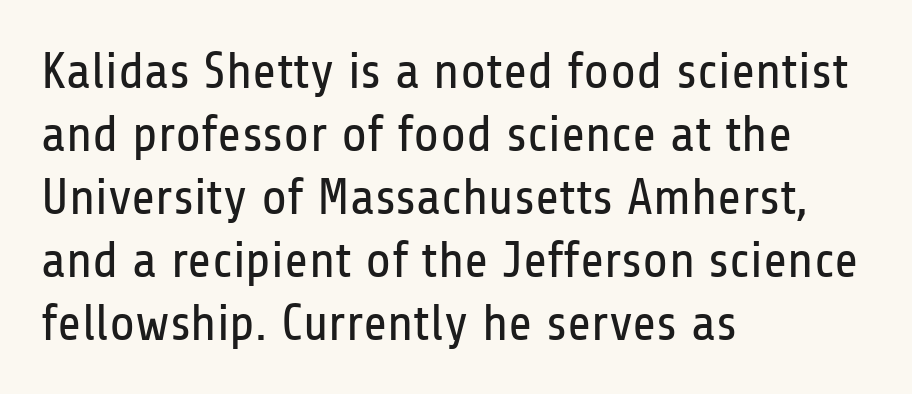
{"serif": "no", "italic": "no", "bold": "no", "weight": "regular", "width": "condensed", "stroke_contrast": "low", "x_height": "medium", "monospaced": "no", "underline": "no", "align": "left", "line_spacing_ratio": 1.21, "letter_spacing": "normal", "letter_spacing_em": 0.0, "glyph_px": 52}
